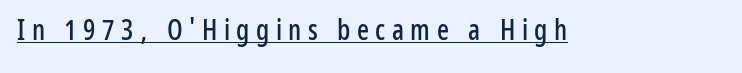
{"serif": "no", "italic": "no", "width": "condensed", "stroke_contrast": "low", "x_height": "medium", "monospaced": "no", "underline": "yes", "letter_spacing": "wide", "letter_spacing_em": 0.23, "glyph_px": 28}
